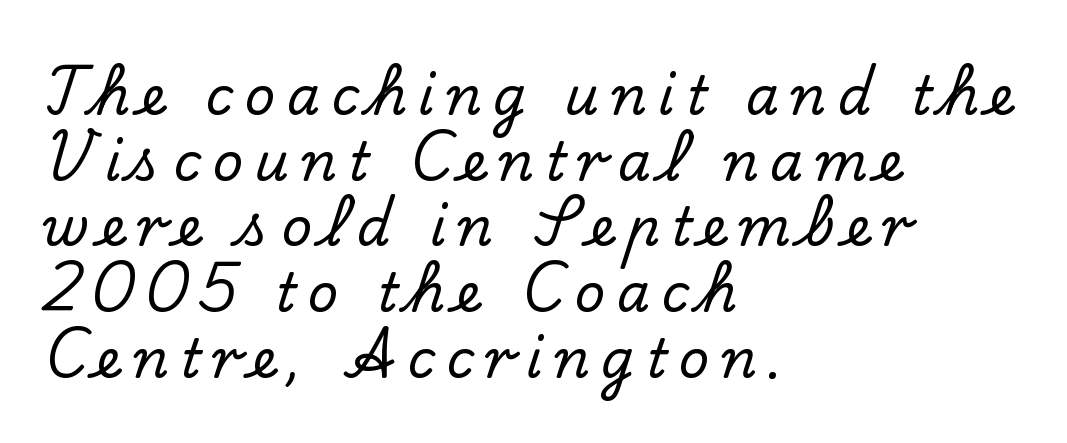
{"serif": "yes", "width": "normal", "stroke_contrast": "low", "x_height": "small", "monospaced": "no", "underline": "no", "align": "left", "line_spacing_ratio": 1.24, "letter_spacing": "wide", "letter_spacing_em": 0.22, "glyph_px": 53}
